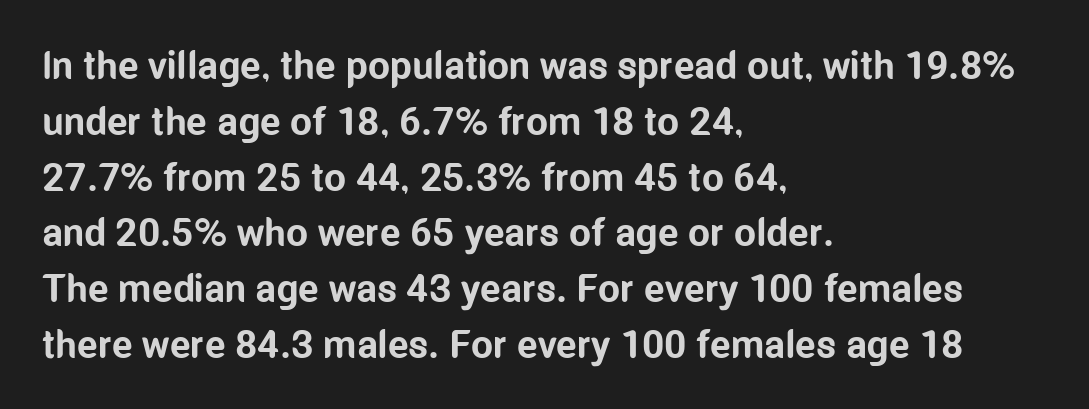
{"serif": "no", "italic": "no", "bold": "yes", "weight": "bold", "width": "condensed", "stroke_contrast": "low", "x_height": "medium", "monospaced": "no", "underline": "no", "align": "left", "line_spacing": "normal", "line_spacing_ratio": 1.43, "letter_spacing": "normal", "letter_spacing_em": 0.0, "glyph_px": 39}
